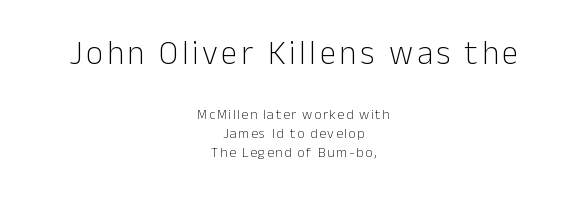
Larger block? The one above; the one below is distinctly smaller. The leading is moderate, giving the passage an even texture. Clear beneath every line of the passage. This sample uses a sans-serif face.
